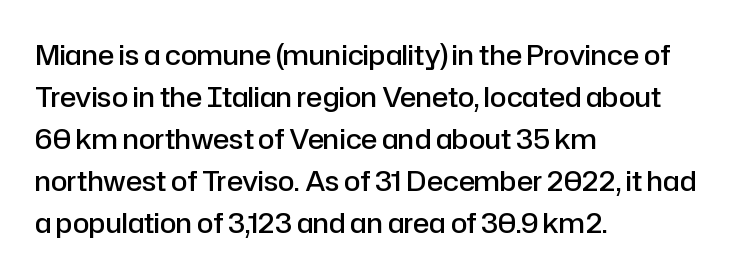
Q: Is the text bold? A: Semi-bold.
Q: Is the text italic (slanted)? A: No, it is upright.
Q: Is the text underlined? A: No.
Q: How is the paragraph aligned? A: Left-aligned.
Q: Is the spacing between letters normal or unusually wide? A: Normal.
Q: Is the spacing between lines tight, normal or loose? A: Normal.
